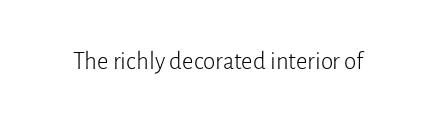
The image shows 25 px text type, upright; set normal letter spacing, not underlined.
